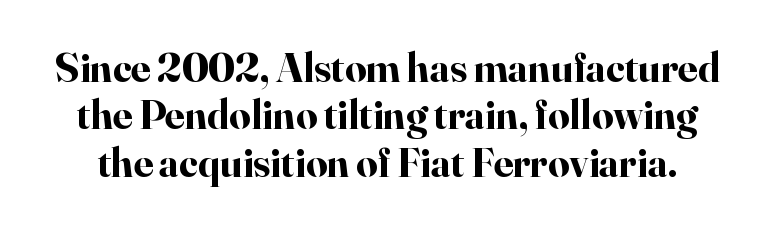
This block would grow much taller if given ordinary leading; it's compressed now. The line texture is even and compact thanks to regular tracking. You could not count columns in this text — the font is proportionally spaced. Quick note: not italic, upright. Observe the serifs anchoring each vertical stroke in this sample. The space directly below the letters is spotless.
